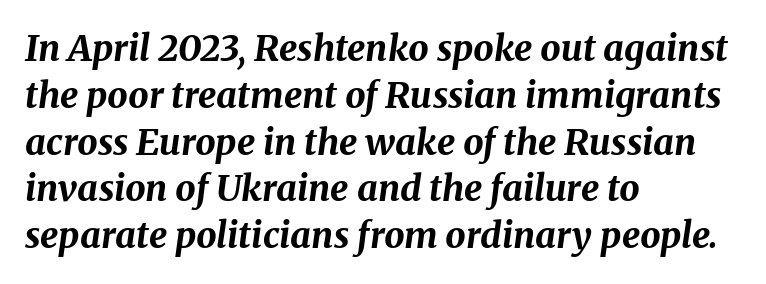
Q: Is the text bold? A: Yes.
Q: Is the text italic (slanted)? A: Yes, it leans right by about 8 degrees.
Q: Is the text underlined? A: No.
Q: How is the paragraph aligned? A: Left-aligned.
Q: Is the spacing between letters normal or unusually wide? A: Normal.
Q: Is the spacing between lines tight, normal or loose? A: Normal.
Q: Width (condensed, normal, or wide)? A: Normal.
Q: Stroke contrast? A: Medium.
Q: x-height? A: Medium.
Q: Monospaced? A: No.
